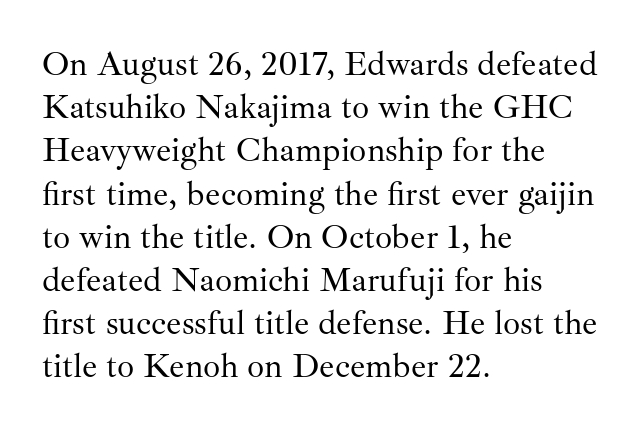
Q: Is the text bold? A: No.
Q: Is the text italic (slanted)? A: No, it is upright.
Q: Is the typeface a serif or a sans-serif typeface? A: Serif.
Q: Is the text underlined? A: No.
Q: How is the paragraph aligned? A: Left-aligned.
Q: Is the spacing between letters normal or unusually wide? A: Normal.
Q: Is the spacing between lines tight, normal or loose? A: Normal.
Q: Width (condensed, normal, or wide)? A: Normal.
Q: Stroke contrast? A: Medium.
Q: x-height? A: Small.
Q: Monospaced? A: No.
